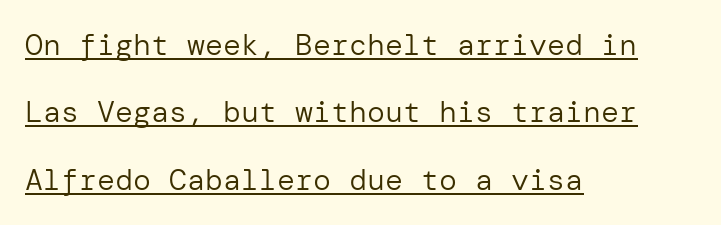
The image shows 30 px regular-weight sans-serif type, upright; set left-aligned, loose line spacing (2.25x), normal letter spacing, underlined; low stroke contrast and a medium x-height.
